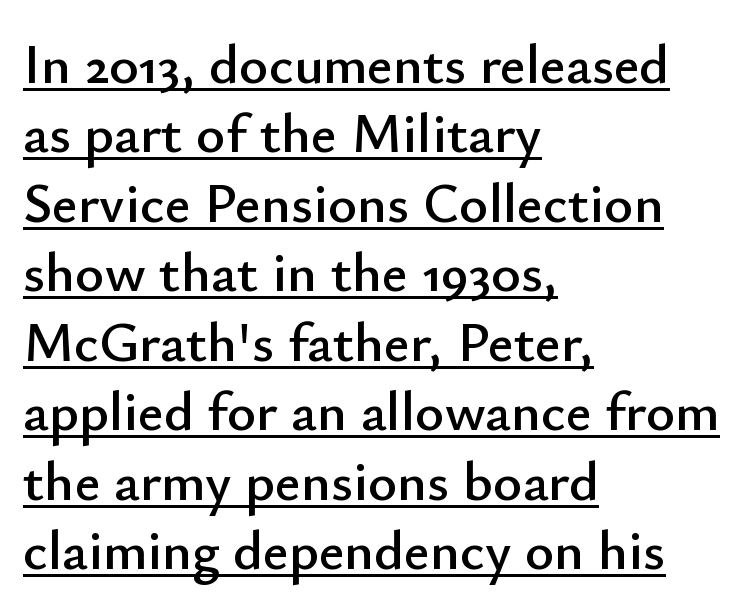
{"serif": "no", "italic": "no", "width": "normal", "stroke_contrast": "low", "x_height": "small", "monospaced": "no", "underline": "yes", "align": "left", "line_spacing_ratio": 1.24, "letter_spacing": "normal", "letter_spacing_em": 0.0, "glyph_px": 56}
